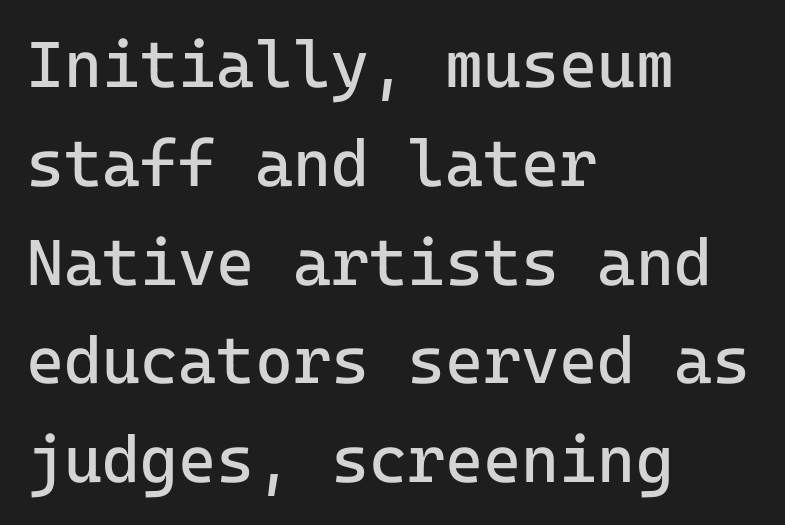
{"serif": "no", "italic": "no", "bold": "no", "weight": "regular", "width": "normal", "stroke_contrast": "low", "x_height": "medium", "monospaced": "yes", "underline": "no", "align": "left", "line_spacing": "normal", "line_spacing_ratio": 1.52, "letter_spacing": "normal", "letter_spacing_em": 0.0, "glyph_px": 65}
